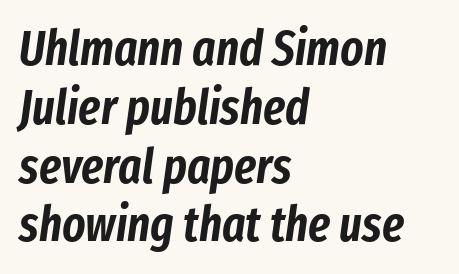
The image shows 49 px condensed type, italic (leaning right); set left-aligned, line spacing 1.2x, normal letter spacing, not underlined; low stroke contrast and a medium x-height.
